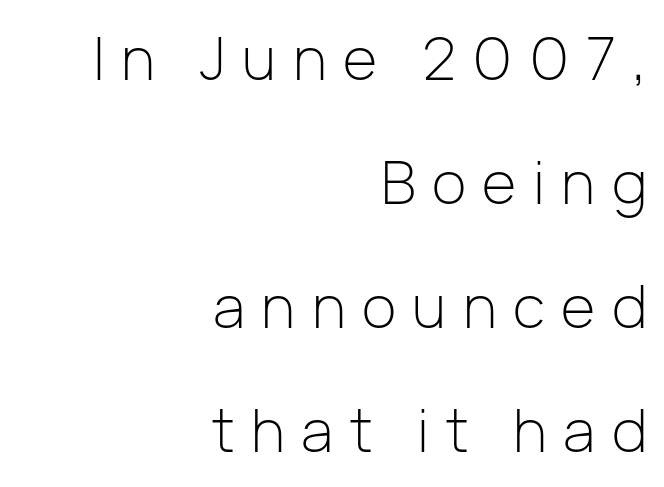
{"serif": "no", "italic": "no", "bold": "no", "weight": "light", "width": "normal", "stroke_contrast": "low", "x_height": "medium", "monospaced": "no", "underline": "no", "align": "right", "line_spacing": "loose", "line_spacing_ratio": 2.1, "letter_spacing": "wide", "letter_spacing_em": 0.28, "glyph_px": 59}
